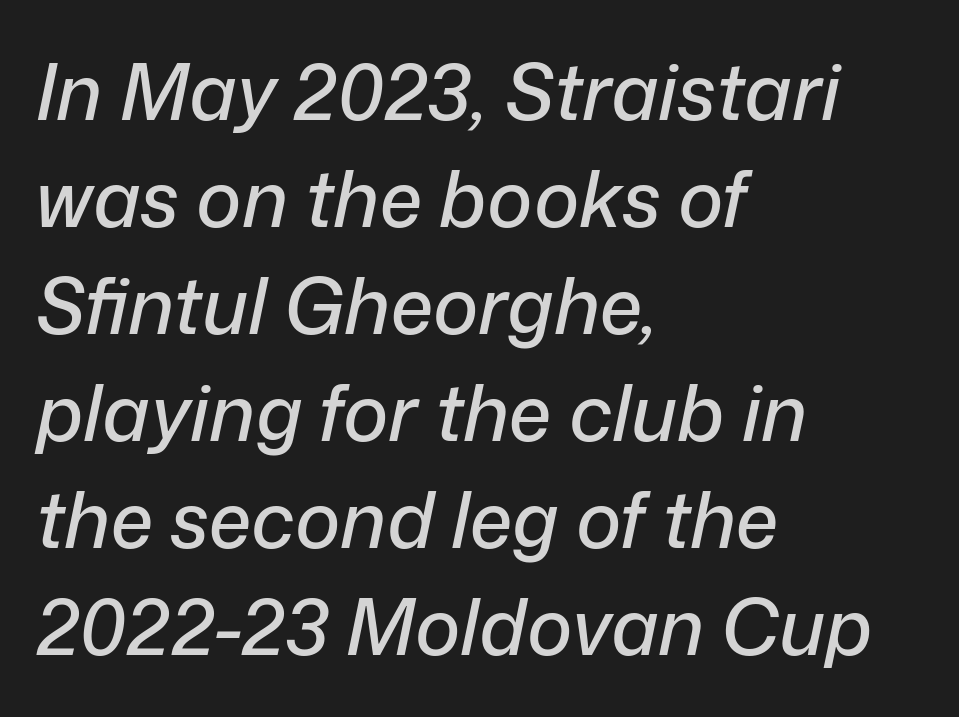
Slant detected: the letters are inclined. A typesetter would call this proportional, since set widths differ per character. If you drew a ruler down the left edge, every line would touch it. A typesetter would call this zero additional tracking. What's the leading like? Ordinary, nothing unusual. Nobody drew a line under any word here.
